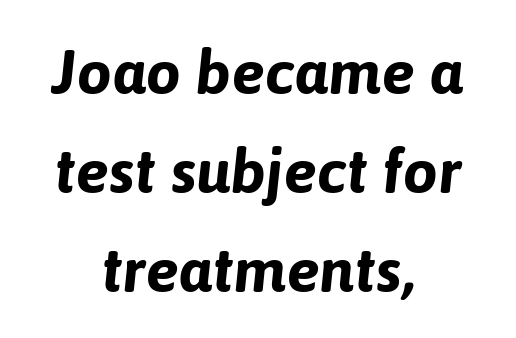
There is no visible air inserted between adjacent glyphs. Type without underlining. Think of a printed novel: that variable character pitch is what you see here. Horizontal bands of white between lines are of average thickness. Neither beginnings nor endings align; midpoints do.
